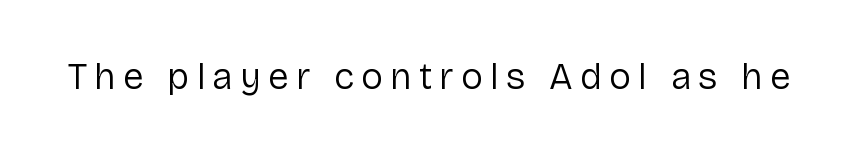
The specimen reads as upright at a glance. On a weight scale, this lands at 450 or below. The letters carry no serifs — their stems end cleanly without finishing strokes. Type without underlining. Looks like regular typesetting: each glyph gets only the width it needs.
